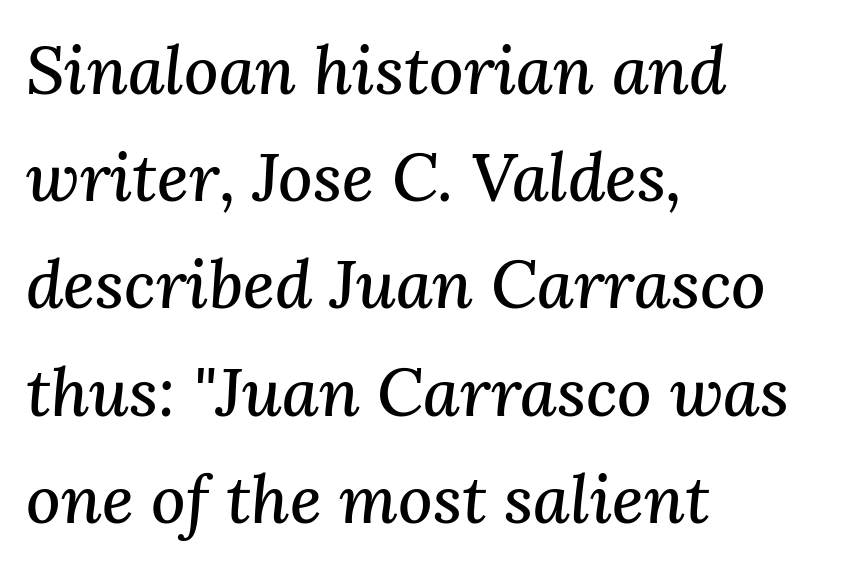
Spacing between characters is what you'd get straight out of the box. Small tapered or slab feet sit at the stroke ends, so this counts as serif. Think of a printed novel: that variable character pitch is what you see here. You can tell it's italic because the verticals aren't actually vertical. The paragraph has a hard left edge and a soft right edge.
